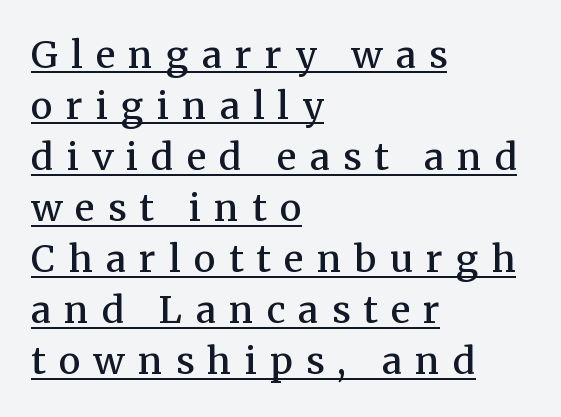
{"serif": "yes", "italic": "no", "bold": "semi", "weight": "semibold", "width": "normal", "stroke_contrast": "medium", "x_height": "medium", "monospaced": "no", "underline": "yes", "align": "left", "line_spacing": "normal", "line_spacing_ratio": 1.38, "letter_spacing": "wide", "letter_spacing_em": 0.36, "glyph_px": 37}
